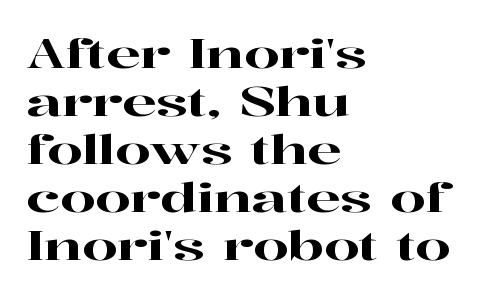
{"serif": "yes", "italic": "no", "width": "wide", "stroke_contrast": "high", "x_height": "medium", "monospaced": "no", "underline": "no", "align": "left", "line_spacing_ratio": 1.2, "letter_spacing": "normal", "letter_spacing_em": 0.0, "glyph_px": 40}
